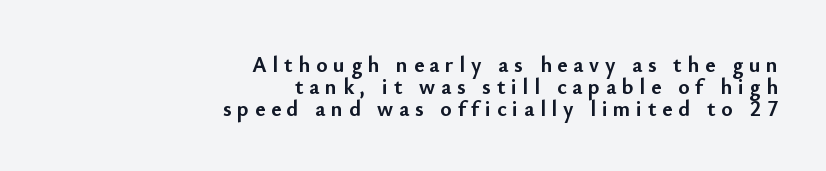
Posture: straight, roman, zero tilt. This rendering features lettering with no underline. Typographic density is high because the face is bold. The rag falls on the left side of this text block.
